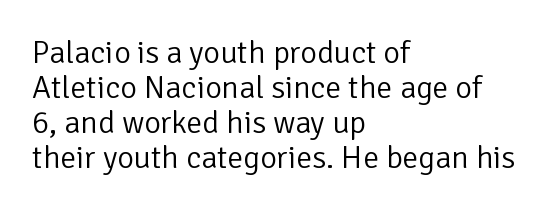
Q: Is the text bold? A: No.
Q: Is the text italic (slanted)? A: No, it is upright.
Q: Is the typeface a serif or a sans-serif typeface? A: Sans-serif.
Q: Is the text underlined? A: No.
Q: How is the paragraph aligned? A: Left-aligned.
Q: Is the spacing between letters normal or unusually wide? A: Normal.
Q: Is the spacing between lines tight, normal or loose? A: Tight.
Q: Width (condensed, normal, or wide)? A: Normal.
Q: Stroke contrast? A: Low.
Q: x-height? A: Medium.
Q: Monospaced? A: No.
